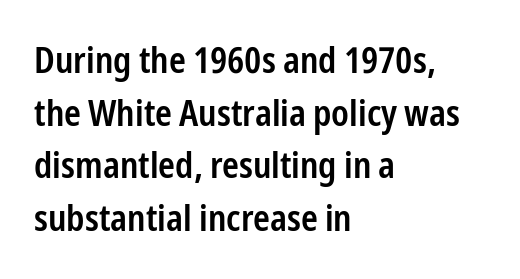
{"serif": "no", "italic": "no", "bold": "semi", "weight": "semibold", "width": "condensed", "stroke_contrast": "low", "x_height": "medium", "monospaced": "no", "underline": "no", "align": "left", "line_spacing": "normal", "line_spacing_ratio": 1.46, "letter_spacing": "normal", "letter_spacing_em": 0.0, "glyph_px": 36}
